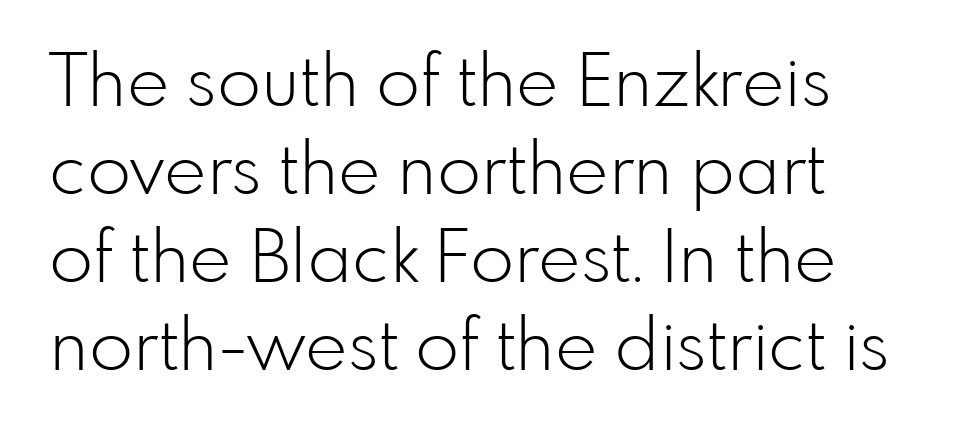
The image shows 72 px light sans-serif type, upright; set line spacing 1.22x, normal letter spacing, not underlined; low stroke contrast and a small x-height.
